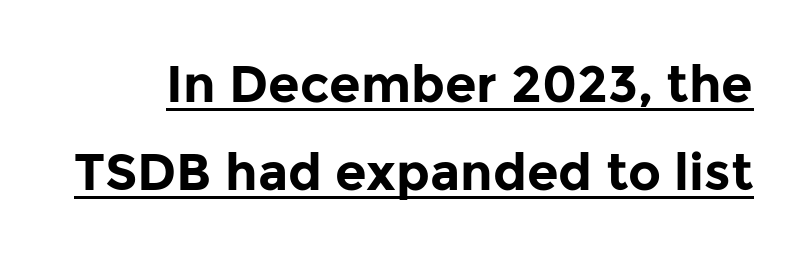
Typographic density is high because the face is bold. The letters advance in unequal steps, a hallmark of proportional type. Does the lettering tilt? It doesn't — this is upright. These lines are composed in type without serifs.
